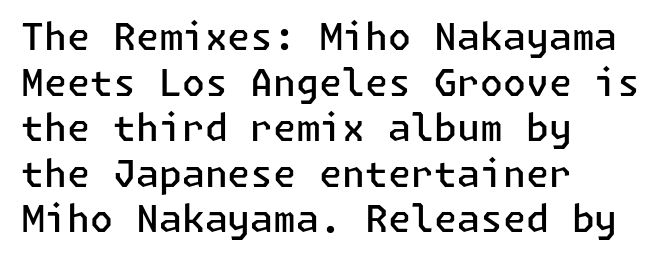
Q: Is the text bold? A: Semi-bold.
Q: Is the text italic (slanted)? A: No, it is upright.
Q: Is the typeface a serif or a sans-serif typeface? A: Sans-serif.
Q: Is the text underlined? A: No.
Q: How is the paragraph aligned? A: Left-aligned.
Q: Is the spacing between letters normal or unusually wide? A: Normal.
Q: Width (condensed, normal, or wide)? A: Normal.
Q: Stroke contrast? A: Low.
Q: x-height? A: Medium.
